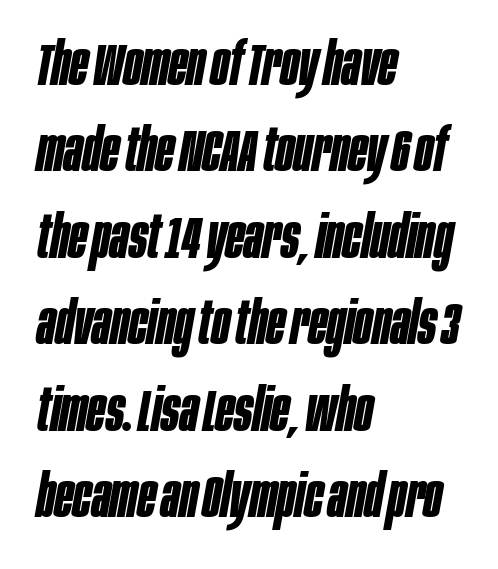
Q: Is the text bold? A: Yes.
Q: Is the text italic (slanted)? A: Yes, it leans right by about 10 degrees.
Q: Is the text underlined? A: No.
Q: How is the paragraph aligned? A: Left-aligned.
Q: Is the spacing between letters normal or unusually wide? A: Normal.
Q: Is the spacing between lines tight, normal or loose? A: Normal.
Q: Width (condensed, normal, or wide)? A: Condensed.
Q: Stroke contrast? A: Low.
Q: x-height? A: Large.
Q: Monospaced? A: No.
